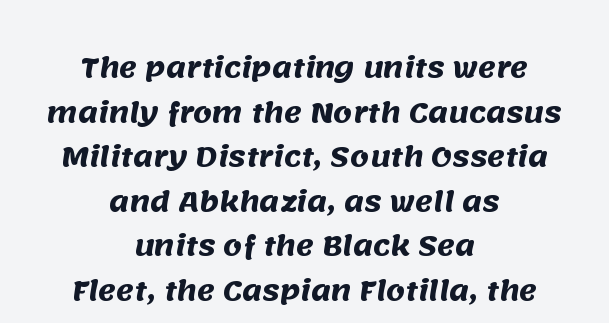
Q: Is the text bold? A: Yes.
Q: Is the text underlined? A: No.
Q: How is the paragraph aligned? A: Centered.
Q: Is the spacing between letters normal or unusually wide? A: Normal.
Q: Is the spacing between lines tight, normal or loose? A: Normal.
